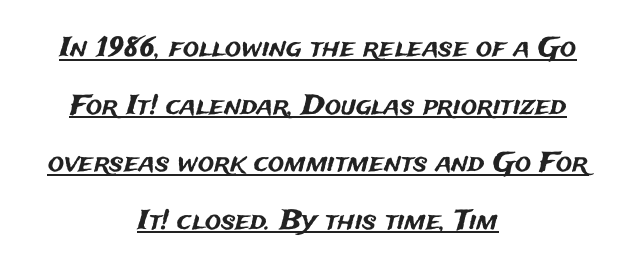
Each new line begins a long way beneath the previous one. Compared with undecorated copy, this sample adds a rule below the words. Tracking value appears to be zero — textbook default spacing. Centered paragraph, ragged on both sides.
